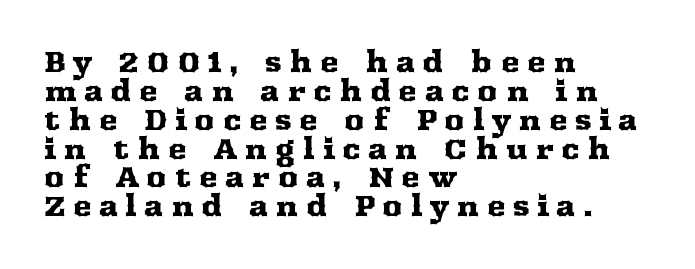
Q: Is the text italic (slanted)? A: No, it is upright.
Q: Is the typeface a serif or a sans-serif typeface? A: Serif.
Q: Is the text underlined? A: No.
Q: How is the paragraph aligned? A: Left-aligned.
Q: Is the spacing between letters normal or unusually wide? A: Unusually wide.
Q: Is the spacing between lines tight, normal or loose? A: Tight.
Q: Width (condensed, normal, or wide)? A: Wide.
Q: Stroke contrast? A: Medium.
Q: x-height? A: Medium.
Q: Monospaced? A: No.
